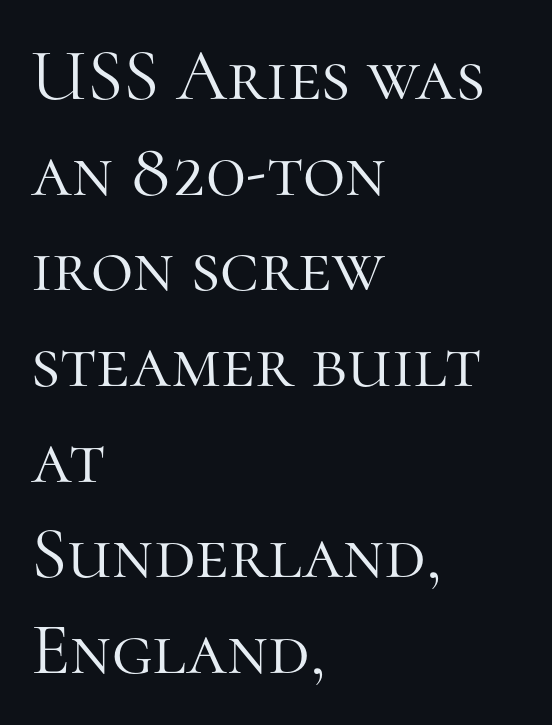
Q: Is the text bold? A: No.
Q: Is the text italic (slanted)? A: No, it is upright.
Q: Is the typeface a serif or a sans-serif typeface? A: Serif.
Q: Is the text underlined? A: No.
Q: How is the paragraph aligned? A: Left-aligned.
Q: Is the spacing between letters normal or unusually wide? A: Normal.
Q: Is the spacing between lines tight, normal or loose? A: Normal.
Q: Width (condensed, normal, or wide)? A: Normal.
Q: Stroke contrast? A: High.
Q: x-height? A: Medium.
Q: Monospaced? A: No.
